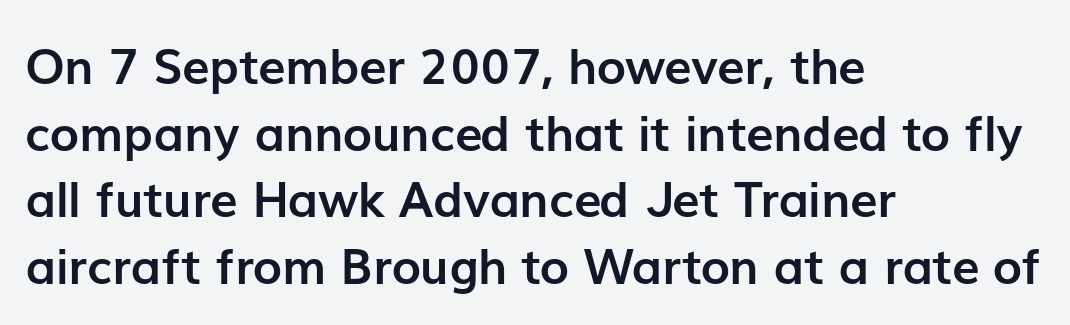
The image shows 49 px semibold sans-serif type, upright; set left-aligned, normal line spacing (1.36x), normal letter spacing, not underlined; low stroke contrast and a medium x-height.
